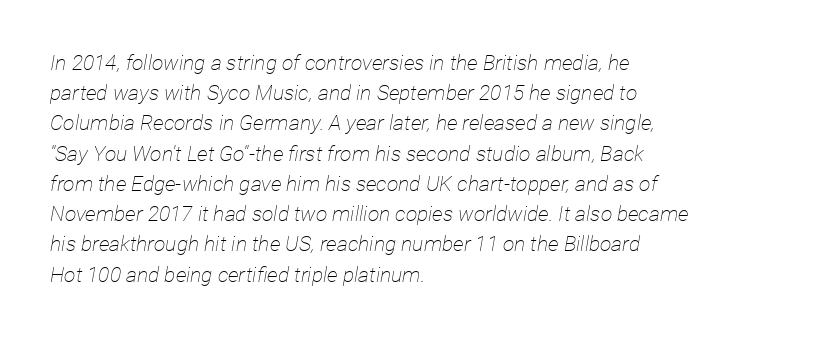
The whole block is typeset with a tilt. Each stroke keeps to a modest, everyday thickness or less. Characters follow at the spacing the type designer built in. This sample keeps an unexceptional amount of space between lines. Beneath every word, the page is bare.
